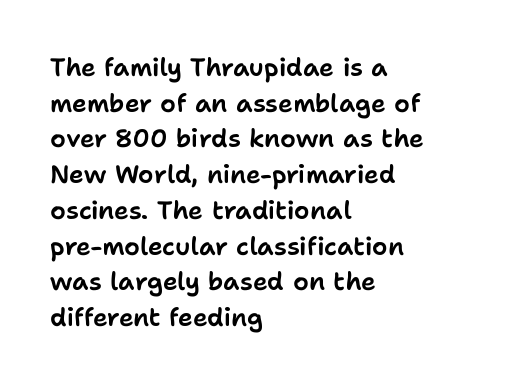
Q: Is the text italic (slanted)? A: No, it is upright.
Q: Is the text underlined? A: No.
Q: How is the paragraph aligned? A: Left-aligned.
Q: Is the spacing between letters normal or unusually wide? A: Normal.
Q: Is the spacing between lines tight, normal or loose? A: Normal.
